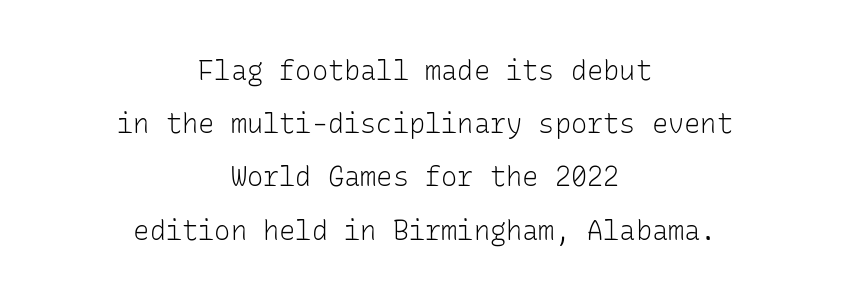
{"italic": "no", "bold": "no", "underline": "no", "align": "center", "line_spacing": "loose", "line_spacing_ratio": 1.97, "letter_spacing": "normal", "letter_spacing_em": 0.0, "glyph_px": 27}
